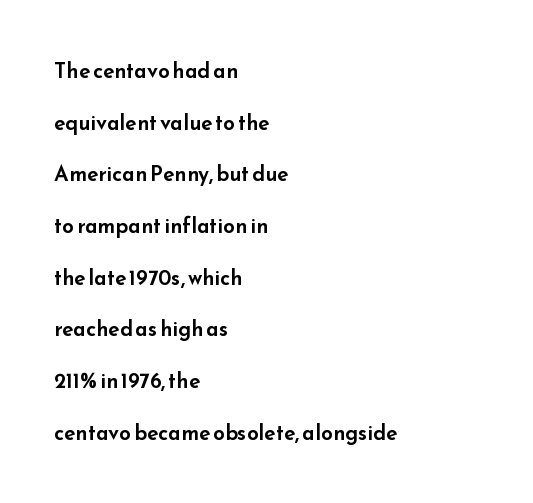
Q: Is the text italic (slanted)? A: No, it is upright.
Q: Is the text underlined? A: No.
Q: How is the paragraph aligned? A: Left-aligned.
Q: Is the spacing between letters normal or unusually wide? A: Normal.
Q: Is the spacing between lines tight, normal or loose? A: Loose.
